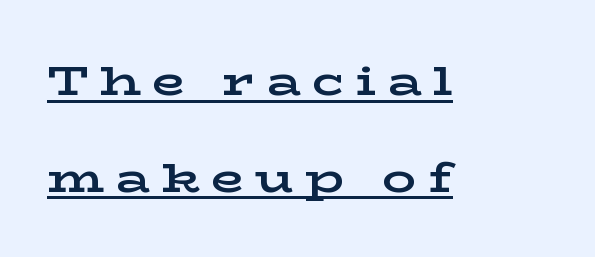
Q: Is the text bold? A: Yes.
Q: Is the text italic (slanted)? A: No, it is upright.
Q: Is the typeface a serif or a sans-serif typeface? A: Serif.
Q: Is the text underlined? A: Yes.
Q: How is the paragraph aligned? A: Left-aligned.
Q: Is the spacing between letters normal or unusually wide? A: Unusually wide.
Q: Is the spacing between lines tight, normal or loose? A: Loose.
Q: Width (condensed, normal, or wide)? A: Wide.
Q: Stroke contrast? A: Low.
Q: x-height? A: Medium.
Q: Monospaced? A: No.
